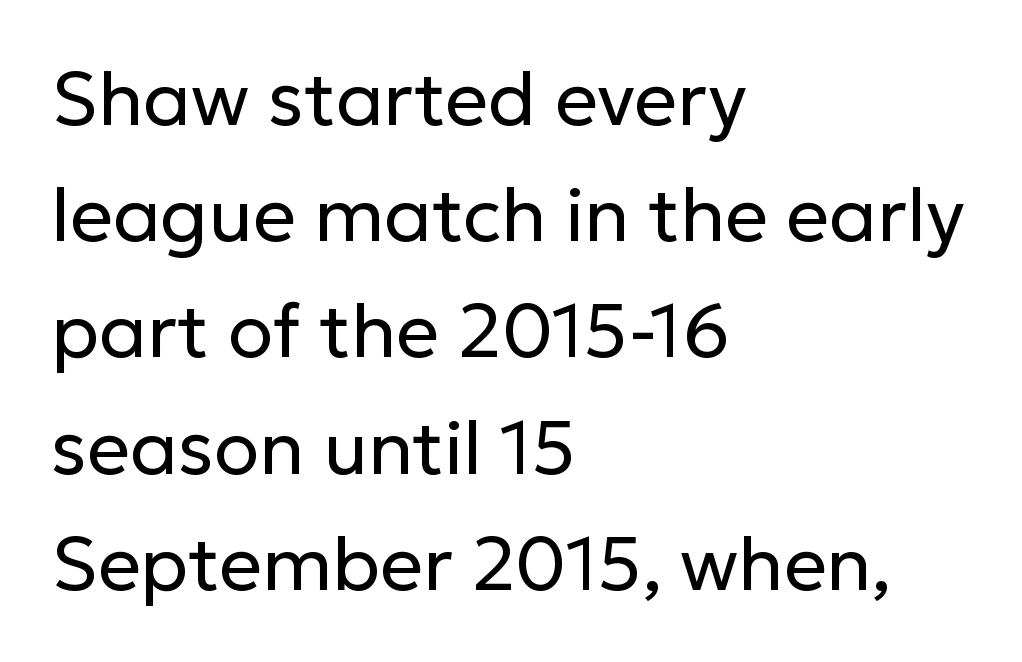
Q: Is the text bold? A: No.
Q: Is the text italic (slanted)? A: No, it is upright.
Q: Is the typeface a serif or a sans-serif typeface? A: Sans-serif.
Q: Is the text underlined? A: No.
Q: How is the paragraph aligned? A: Left-aligned.
Q: Is the spacing between letters normal or unusually wide? A: Normal.
Q: Is the spacing between lines tight, normal or loose? A: Normal.
Q: Width (condensed, normal, or wide)? A: Normal.
Q: Stroke contrast? A: Low.
Q: x-height? A: Medium.
Q: Monospaced? A: No.
